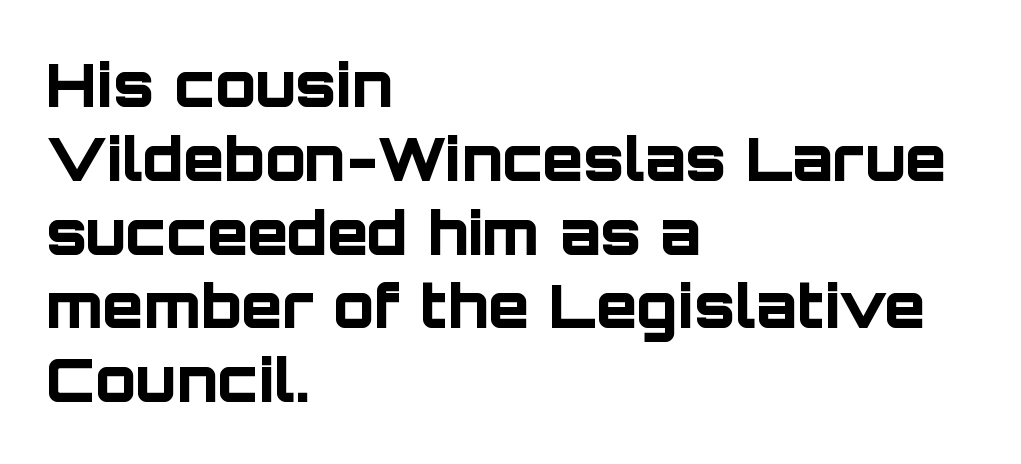
The image shows 60 px bold sans-serif type, upright; set left-aligned, line spacing 1.23x, normal letter spacing, not underlined; low stroke contrast and a large x-height.
